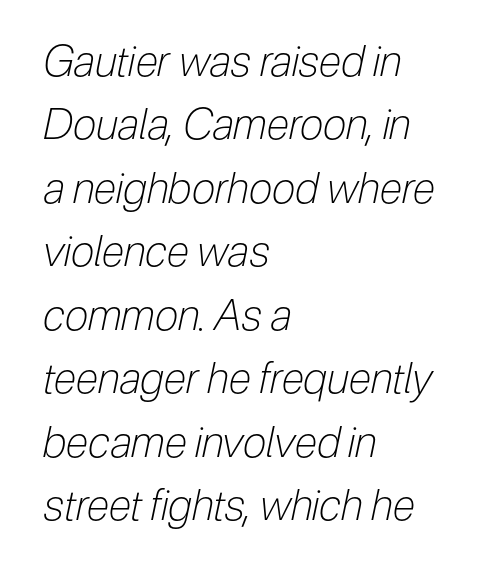
{"italic": "yes", "lean": "right", "slant_degrees": 12, "bold": "no", "weight": "light", "width": "condensed", "stroke_contrast": "low", "x_height": "medium", "monospaced": "no", "underline": "no", "align": "left", "line_spacing": "normal", "line_spacing_ratio": 1.51, "letter_spacing": "normal", "letter_spacing_em": 0.0, "glyph_px": 42}
